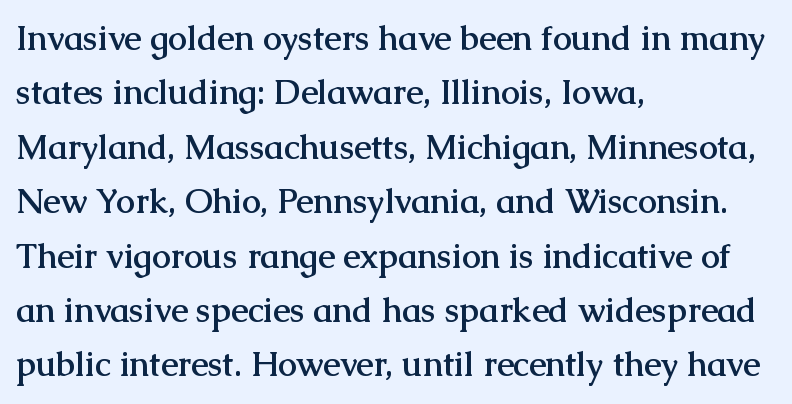
Q: Is the text bold? A: Yes.
Q: Is the text italic (slanted)? A: No, it is upright.
Q: Is the typeface a serif or a sans-serif typeface? A: Serif.
Q: Is the text underlined? A: No.
Q: How is the paragraph aligned? A: Left-aligned.
Q: Is the spacing between letters normal or unusually wide? A: Normal.
Q: Is the spacing between lines tight, normal or loose? A: Normal.
Q: Width (condensed, normal, or wide)? A: Normal.
Q: Stroke contrast? A: Medium.
Q: x-height? A: Medium.
Q: Monospaced? A: No.
